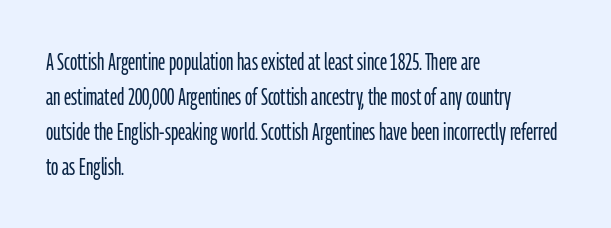
Q: Is the text bold? A: No.
Q: Is the text italic (slanted)? A: No, it is upright.
Q: Is the text underlined? A: No.
Q: How is the paragraph aligned? A: Left-aligned.
Q: Is the spacing between letters normal or unusually wide? A: Normal.
Q: Is the spacing between lines tight, normal or loose? A: Normal.
